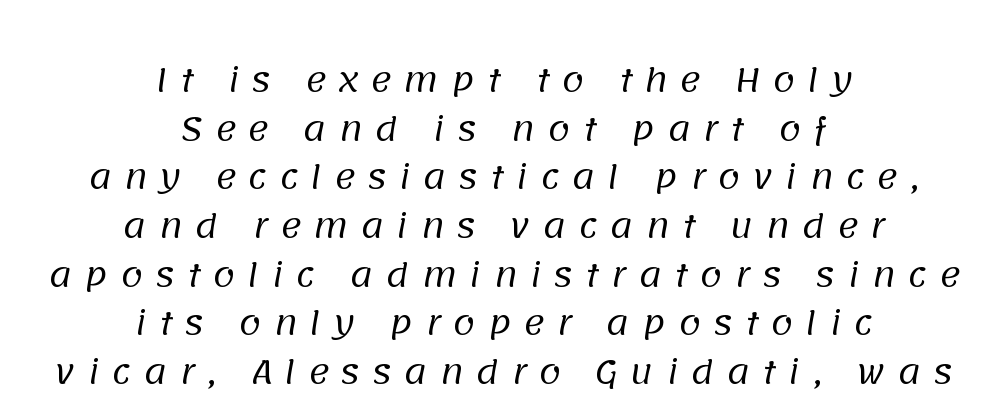
The image shows 32 px regular-weight sans-serif type; set centered, normal line spacing (1.52x), unusually wide letter spacing (+0.37 em), not underlined; low stroke contrast and a large x-height.
